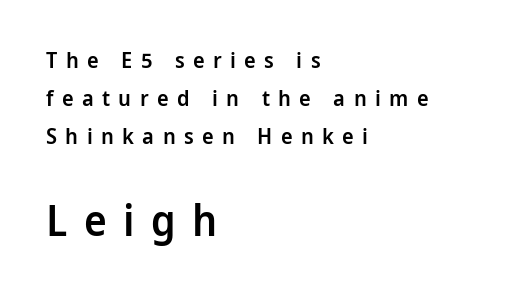
The image shows 43 px semibold, condensed sans-serif type, upright; set left-aligned, line spacing 1.72x, unusually wide letter spacing (+0.38 em), not underlined; the second (bottom) block is 1.95x larger; low stroke contrast and a large x-height.
